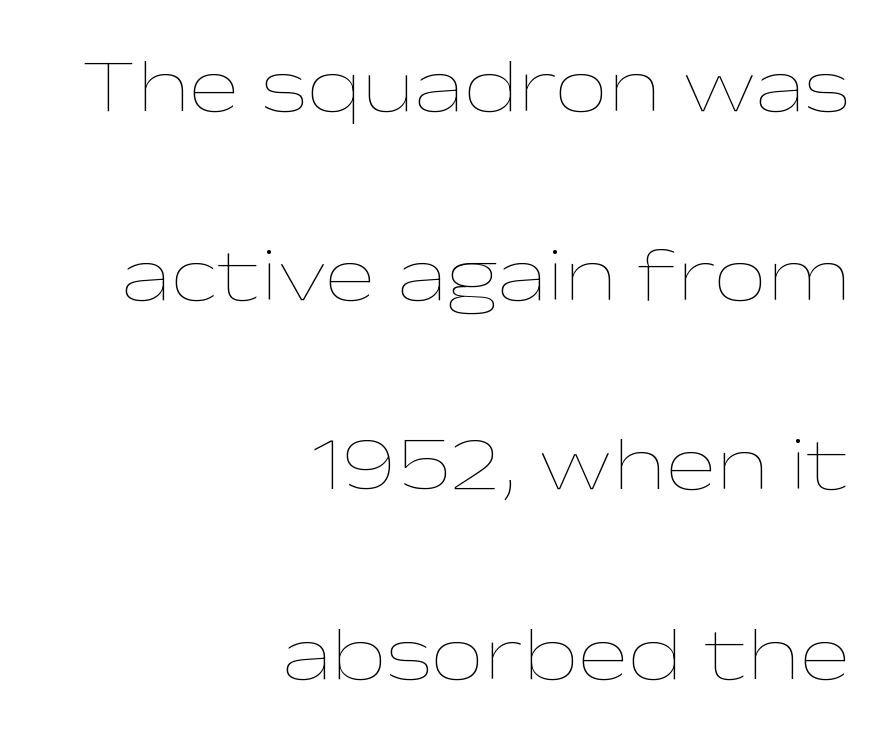
Is this a fixed-width face? No — the glyphs have proportional, varying widths. Unlike italic type, these characters show no tilt at all. Layout note: lines flush right. The glyphs are unaccompanied by any horizontal stroke below them.
